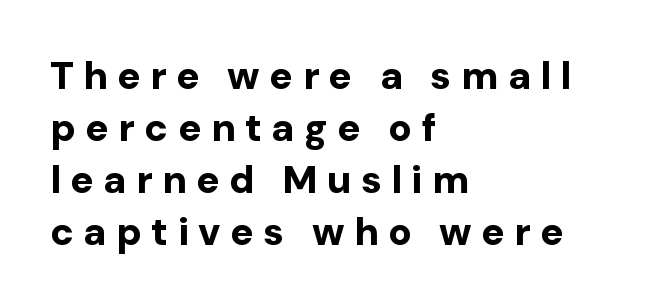
{"serif": "no", "italic": "no", "bold": "yes", "weight": "bold", "width": "normal", "stroke_contrast": "low", "x_height": "medium", "monospaced": "no", "underline": "no", "align": "left", "line_spacing": "normal", "line_spacing_ratio": 1.33, "letter_spacing": "wide", "letter_spacing_em": 0.24, "glyph_px": 39}
